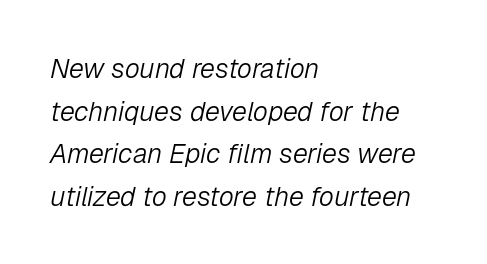
The image shows 27 px text type, italic (leaning right); set left-aligned, normal line spacing (1.58x), normal letter spacing, not underlined.
